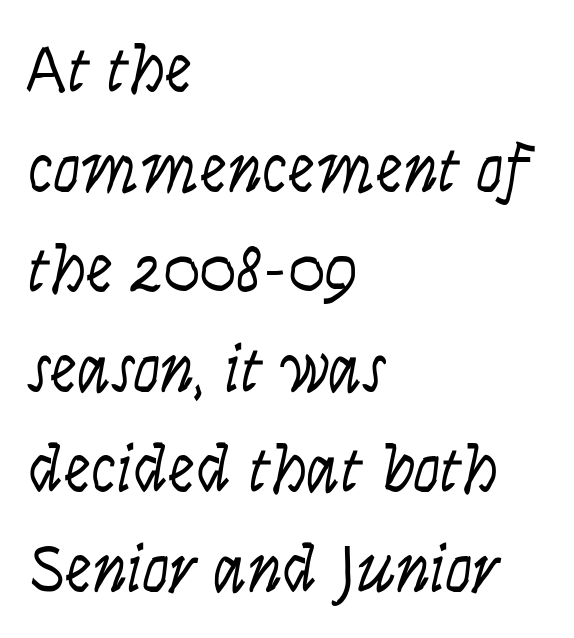
{"serif": "no", "bold": "no", "weight": "light", "width": "condensed", "stroke_contrast": "low", "x_height": "large", "monospaced": "no", "underline": "no", "align": "left", "line_spacing": "normal", "line_spacing_ratio": 1.47, "letter_spacing": "normal", "letter_spacing_em": 0.0, "glyph_px": 68}
